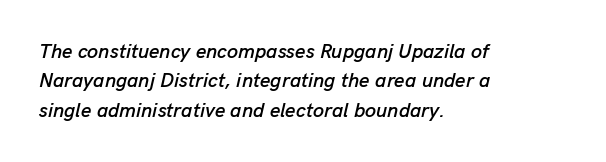
Q: Is the text italic (slanted)? A: Yes, it leans right by about 13 degrees.
Q: Is the text underlined? A: No.
Q: How is the paragraph aligned? A: Left-aligned.
Q: Is the spacing between letters normal or unusually wide? A: Normal.
Q: Is the spacing between lines tight, normal or loose? A: Normal.
